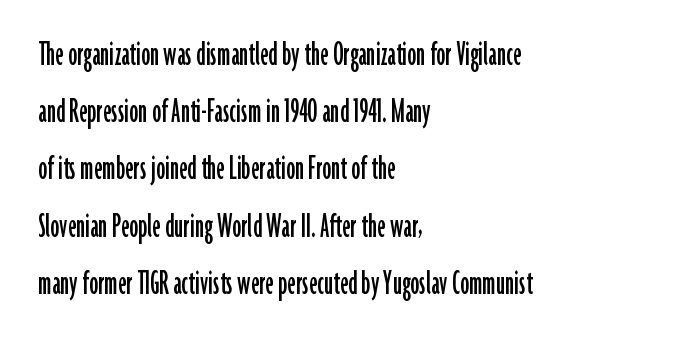
Q: Is the text italic (slanted)? A: No, it is upright.
Q: Is the typeface a serif or a sans-serif typeface? A: Sans-serif.
Q: Is the text underlined? A: No.
Q: How is the paragraph aligned? A: Left-aligned.
Q: Is the spacing between letters normal or unusually wide? A: Normal.
Q: Is the spacing between lines tight, normal or loose? A: Normal.
Q: Width (condensed, normal, or wide)? A: Condensed.
Q: Stroke contrast? A: Low.
Q: x-height? A: Medium.
Q: Monospaced? A: No.
